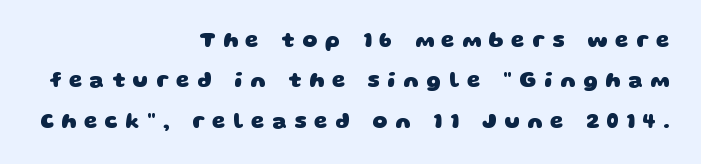
The image shows 21 px bold type; set right-aligned, loose line spacing (1.92x), unusually wide letter spacing (+0.37 em), not underlined.
